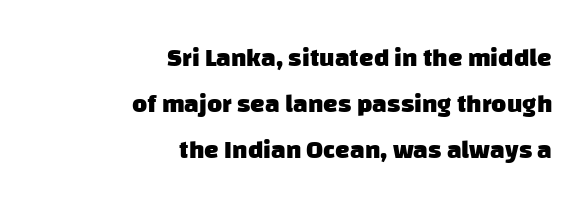
Alignment: flush right. As a designer I'd log this as weight 700, bold. This sample uses plain, unmodified letter spacing. The foot of each line stays bare and open.
